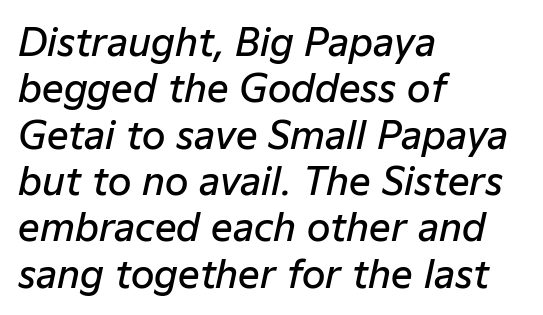
Weight: semibold (demi). A bare baseline throughout the passage. The ragged edge is on the right, which tells us the setting is flush left. Notice how the stems are inclined rather than vertical — that's the hallmark of italics. Varying glyph widths throughout — classic text-font behaviour.
